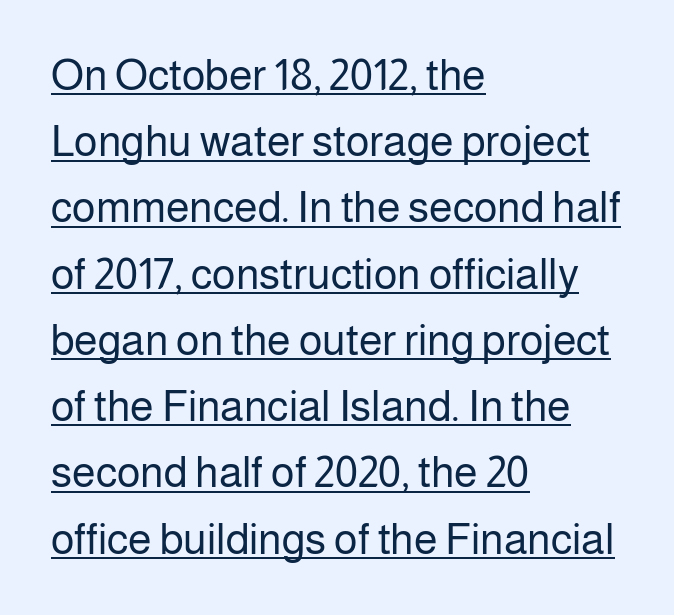
{"serif": "no", "italic": "no", "bold": "no", "weight": "regular", "width": "normal", "stroke_contrast": "low", "x_height": "medium", "monospaced": "no", "underline": "yes", "align": "left", "line_spacing": "normal", "line_spacing_ratio": 1.54, "letter_spacing": "normal", "letter_spacing_em": 0.0, "glyph_px": 43}
